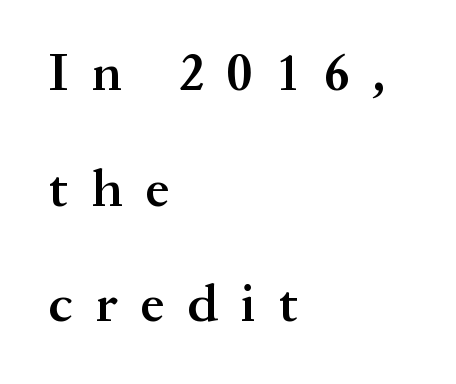
The image shows 53 px semibold serif type, upright; set left-aligned, loose line spacing (2.18x), unusually wide letter spacing (+0.44 em), not underlined; medium stroke contrast and a medium x-height.
